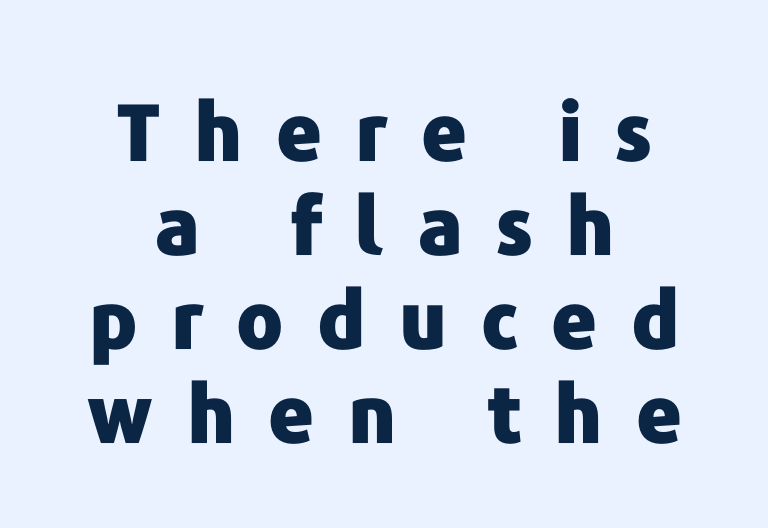
The image shows 79 px heavy sans-serif type, upright; set centered, line spacing 1.19x, unusually wide letter spacing (+0.42 em), not underlined; low stroke contrast and a medium x-height.
